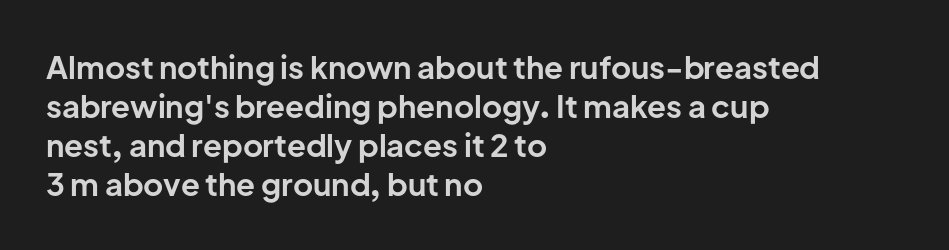
The image shows 31 px bold sans-serif type, upright; set left-aligned, normal line spacing (1.26x), normal letter spacing, not underlined; low stroke contrast and a medium x-height.
